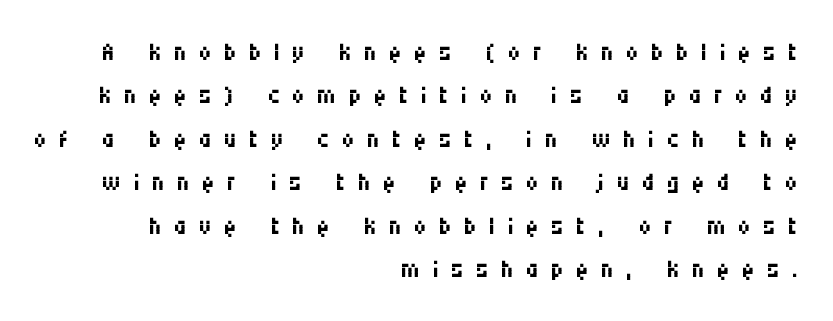
Q: Is the text bold? A: No.
Q: Is the text italic (slanted)? A: No, it is upright.
Q: Is the typeface a serif or a sans-serif typeface? A: Sans-serif.
Q: Is the text underlined? A: No.
Q: How is the paragraph aligned? A: Right-aligned.
Q: Is the spacing between letters normal or unusually wide? A: Unusually wide.
Q: Width (condensed, normal, or wide)? A: Condensed.
Q: Stroke contrast? A: Medium.
Q: x-height? A: Large.
Q: Monospaced? A: No.
